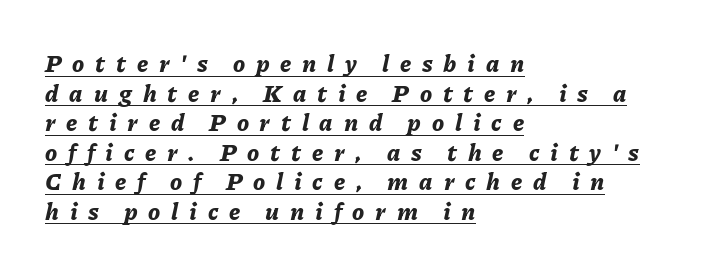
The strokes are fattened all the way to bold. These lines were composed using italics. Short and long lines alike share a common starting point at left. The gaps between neighbouring characters are conspicuously large. Notice how a bar underscores the lettering throughout.
